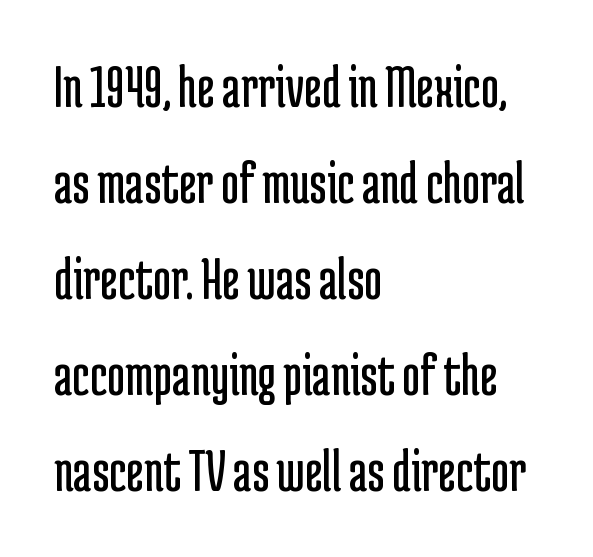
Q: Is the text bold? A: No.
Q: Is the text italic (slanted)? A: No, it is upright.
Q: Is the typeface a serif or a sans-serif typeface? A: Sans-serif.
Q: Is the text underlined? A: No.
Q: How is the paragraph aligned? A: Left-aligned.
Q: Is the spacing between letters normal or unusually wide? A: Normal.
Q: Is the spacing between lines tight, normal or loose? A: Normal.
Q: Width (condensed, normal, or wide)? A: Condensed.
Q: Stroke contrast? A: Low.
Q: x-height? A: Medium.
Q: Monospaced? A: No.
